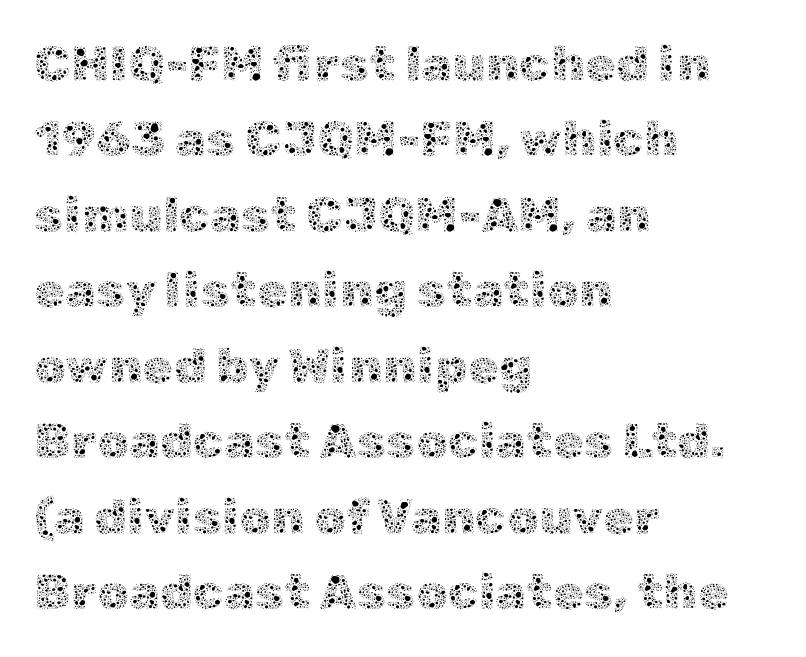
{"italic": "no", "bold": "no", "weight": "thin", "width": "normal", "x_height": "medium", "monospaced": "no", "underline": "no", "align": "left", "line_spacing": "normal", "line_spacing_ratio": 1.51, "letter_spacing": "normal", "letter_spacing_em": 0.0, "glyph_px": 50}
